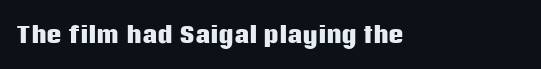
{"italic": "no", "bold": "yes", "underline": "no", "letter_spacing": "normal", "letter_spacing_em": 0.0, "glyph_px": 21}
